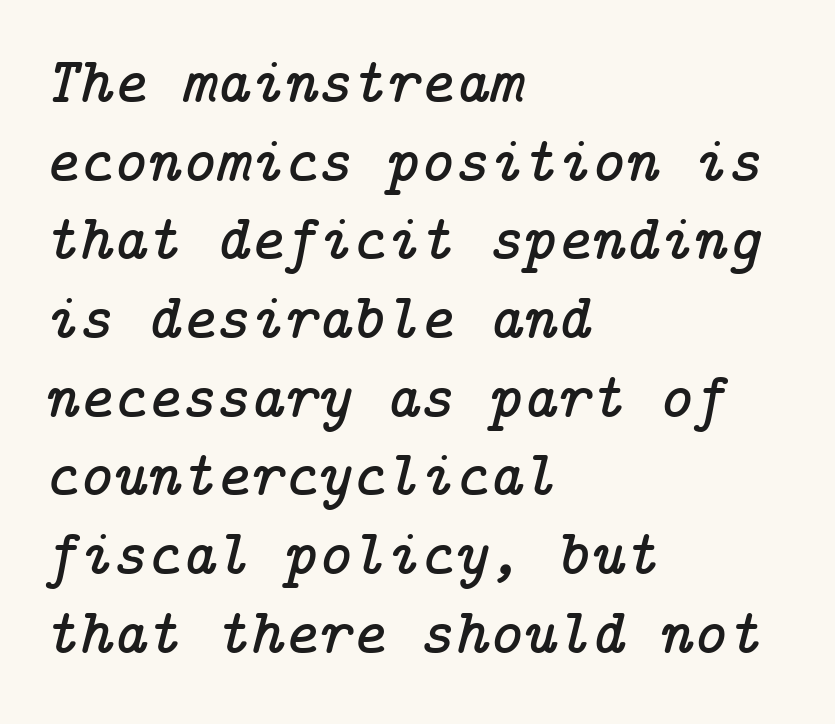
The image shows 65 px serif type, italic (leaning right); set left-aligned, line spacing 1.21x, normal letter spacing, not underlined; low stroke contrast and a medium x-height.
